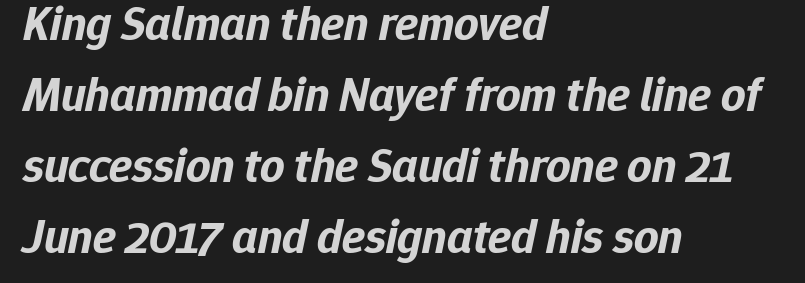
{"italic": "yes", "lean": "right", "slant_degrees": 12, "bold": "yes", "weight": "bold", "width": "normal", "stroke_contrast": "low", "x_height": "medium", "monospaced": "no", "underline": "no", "align": "left", "line_spacing": "normal", "line_spacing_ratio": 1.48, "letter_spacing": "normal", "letter_spacing_em": 0.0, "glyph_px": 48}
